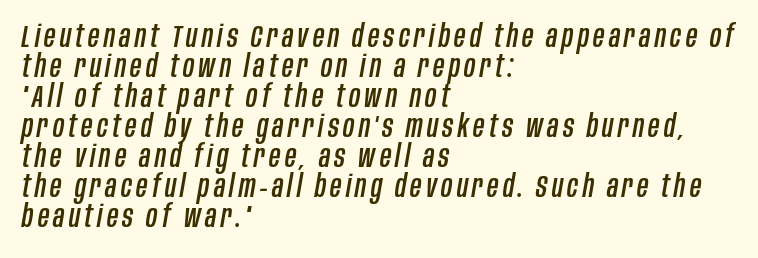
The letters advance in unequal steps, a hallmark of proportional type. Does the copy run flush right? No — it runs flush left. The text carries the slant typical of an italic or oblique font. A clean baseline with only descenders dipping below it. Leading is clearly below the norm, producing a dense column.
